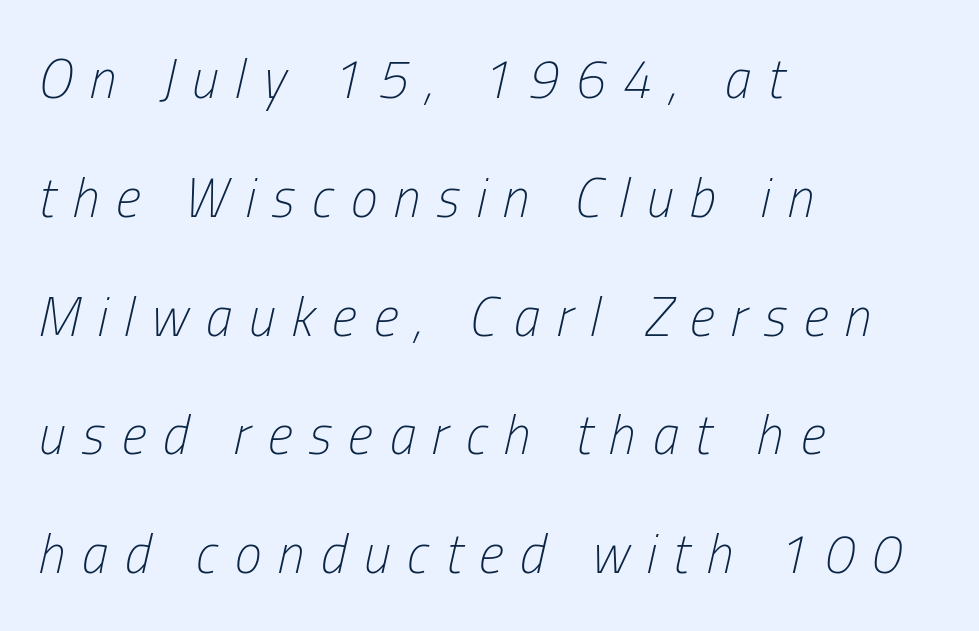
{"italic": "yes", "lean": "right", "slant_degrees": 13, "bold": "no", "weight": "light", "width": "condensed", "stroke_contrast": "low", "x_height": "medium", "monospaced": "no", "underline": "no", "align": "left", "line_spacing": "loose", "line_spacing_ratio": 2.2, "letter_spacing": "wide", "letter_spacing_em": 0.31, "glyph_px": 54}
